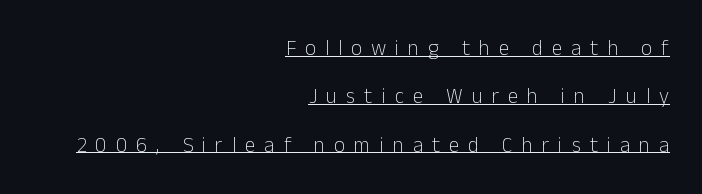
Q: Is the text bold? A: No.
Q: Is the text italic (slanted)? A: No, it is upright.
Q: Is the text underlined? A: Yes.
Q: How is the paragraph aligned? A: Right-aligned.
Q: Is the spacing between letters normal or unusually wide? A: Unusually wide.
Q: Is the spacing between lines tight, normal or loose? A: Loose.
